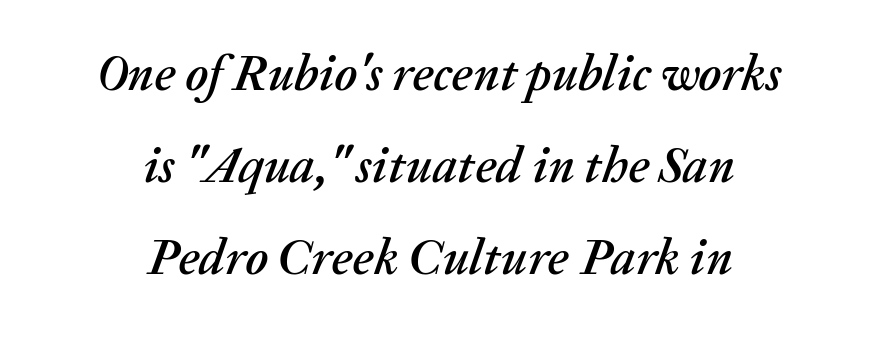
Quick note: underline off. If you drew a line through each stem, it would be angled. If you folded the block vertically in half, each line would mirror itself in length. Between one letter and the next there's only the usual sliver of space. Think of a printed novel: that variable character pitch is what you see here.
